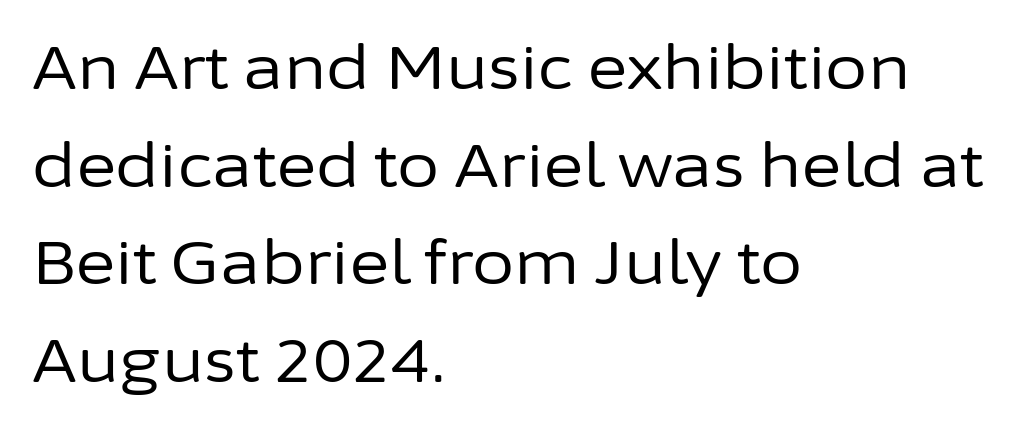
The image shows 61 px regular-weight sans-serif type, upright; set left-aligned, normal line spacing (1.6x), normal letter spacing, not underlined; low stroke contrast and a medium x-height.
